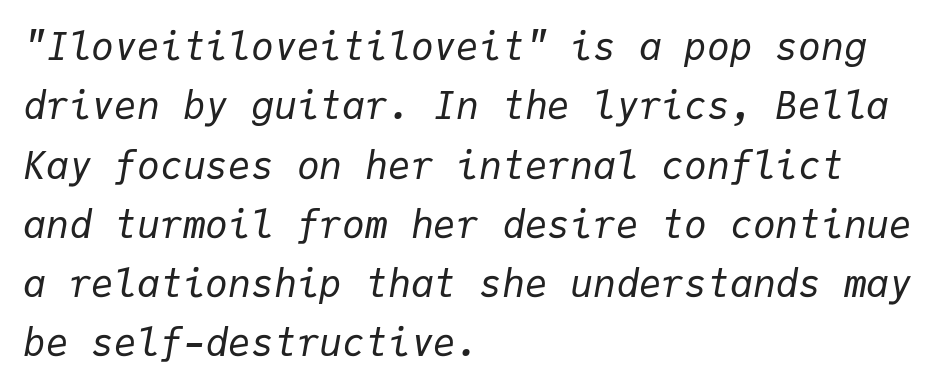
The image shows 38 px regular-weight type, italic (leaning right), monospaced; set left-aligned, normal line spacing (1.56x), normal letter spacing, not underlined; low stroke contrast and a medium x-height.
